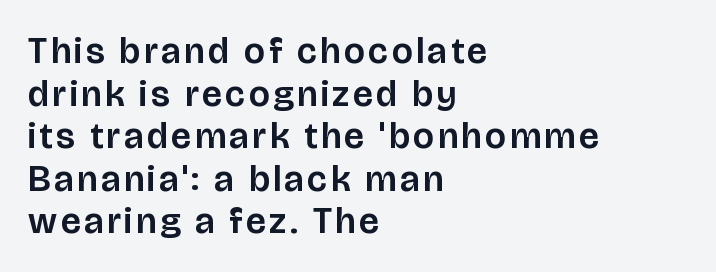
The line-height multiplier appears low, near solid setting. Serifs: no, the terminals of the letterforms are clean. Do the characters align in a grid? No, the font is proportional. If you drew a ruler down the left edge, every line would touch it.
